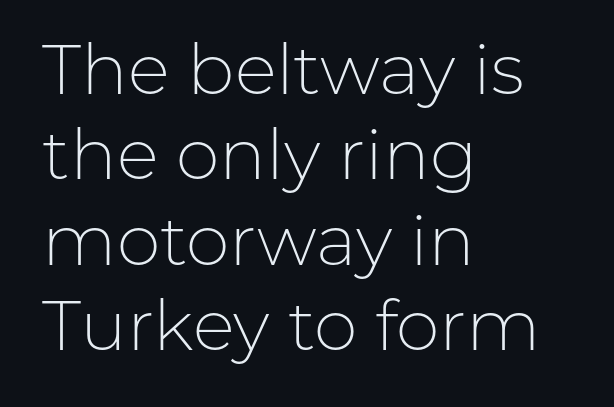
Q: Is the text bold? A: No.
Q: Is the text italic (slanted)? A: No, it is upright.
Q: Is the typeface a serif or a sans-serif typeface? A: Sans-serif.
Q: Is the text underlined? A: No.
Q: How is the paragraph aligned? A: Left-aligned.
Q: Is the spacing between letters normal or unusually wide? A: Normal.
Q: Width (condensed, normal, or wide)? A: Normal.
Q: Stroke contrast? A: Low.
Q: x-height? A: Medium.
Q: Monospaced? A: No.
